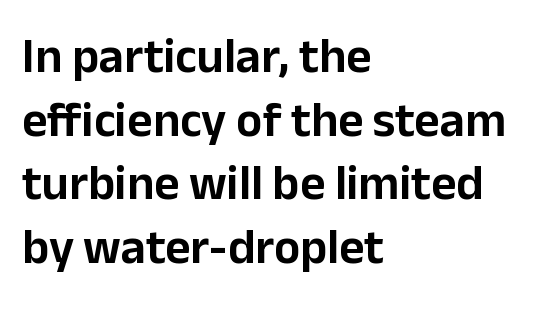
Serif or sans? Sans — the stroke terminals are bare. Posture: upright roman. Type without underlining. If you measured baseline to baseline, you'd find a middling distance. Proportional: the letters do not fall into vertical columns. These lines keep a tight, regular rhythm from letter to letter.
